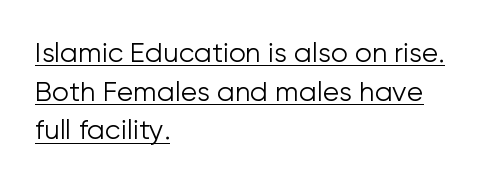
Q: Is the text bold? A: No.
Q: Is the text italic (slanted)? A: No, it is upright.
Q: Is the text underlined? A: Yes.
Q: How is the paragraph aligned? A: Left-aligned.
Q: Is the spacing between letters normal or unusually wide? A: Normal.
Q: Is the spacing between lines tight, normal or loose? A: Normal.
